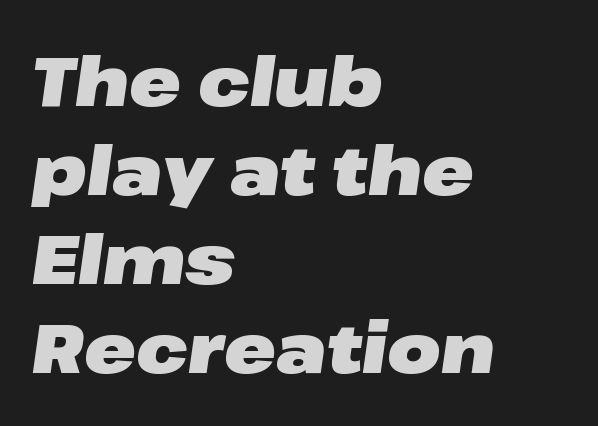
Q: Is the text bold? A: Yes.
Q: Is the text italic (slanted)? A: Yes, it leans right by about 8 degrees.
Q: Is the text underlined? A: No.
Q: How is the paragraph aligned? A: Left-aligned.
Q: Is the spacing between letters normal or unusually wide? A: Normal.
Q: Is the spacing between lines tight, normal or loose? A: Normal.
Q: Width (condensed, normal, or wide)? A: Wide.
Q: Stroke contrast? A: Low.
Q: x-height? A: Medium.
Q: Monospaced? A: No.
